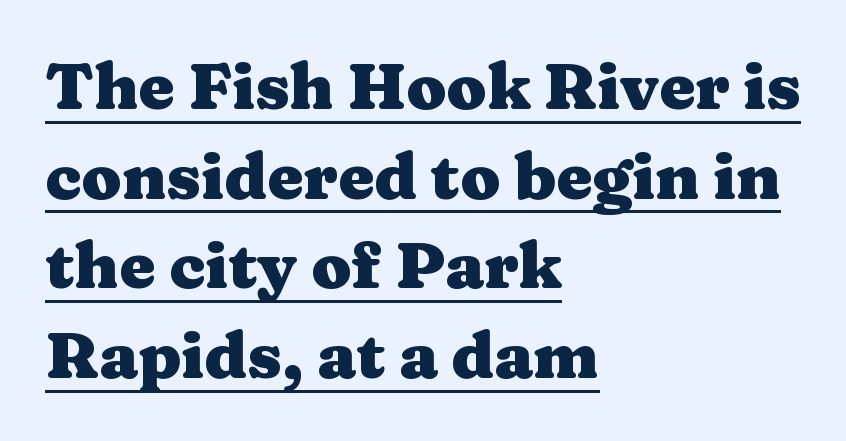
The rendering uses the underline text-decoration. Is the letter spacing exaggerated? No — it looks like the ordinary default. The font's upright variant was chosen for this text. These lines stack with their left ends in a neat column.
